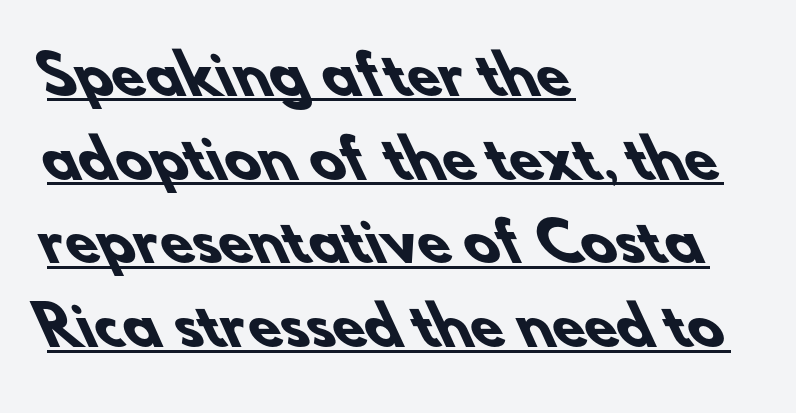
{"serif": "no", "bold": "yes", "weight": "heavy", "width": "normal", "stroke_contrast": "low", "x_height": "small", "monospaced": "no", "underline": "yes", "align": "left", "line_spacing": "normal", "line_spacing_ratio": 1.58, "letter_spacing": "normal", "letter_spacing_em": 0.0, "glyph_px": 53}
